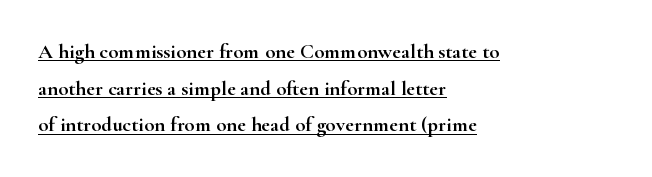
{"italic": "no", "underline": "yes", "align": "left", "line_spacing_ratio": 1.75, "letter_spacing": "normal", "letter_spacing_em": 0.0, "glyph_px": 21}
